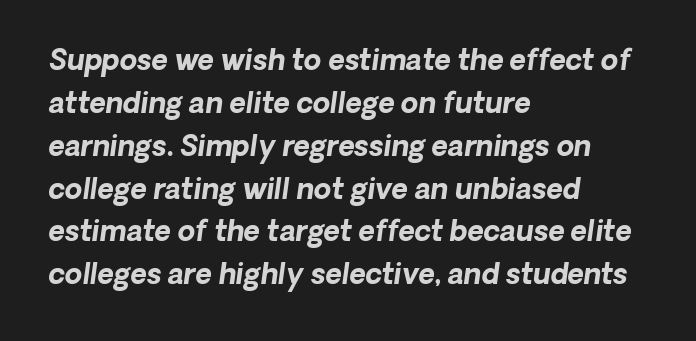
Q: Is the text bold? A: Yes.
Q: Is the typeface a serif or a sans-serif typeface? A: Sans-serif.
Q: Is the text underlined? A: No.
Q: How is the paragraph aligned? A: Left-aligned.
Q: Is the spacing between letters normal or unusually wide? A: Normal.
Q: Is the spacing between lines tight, normal or loose? A: Normal.
Q: Width (condensed, normal, or wide)? A: Normal.
Q: Stroke contrast? A: Low.
Q: x-height? A: Medium.
Q: Monospaced? A: No.
